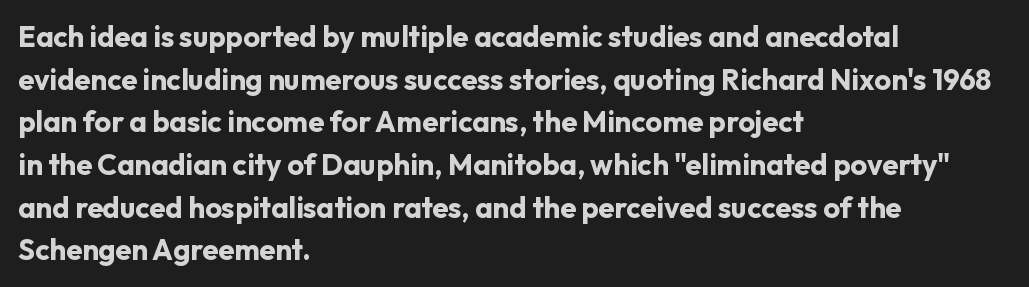
The image shows 29 px bold sans-serif type, upright; set left-aligned, normal line spacing (1.47x), normal letter spacing, not underlined; low stroke contrast and a medium x-height.
